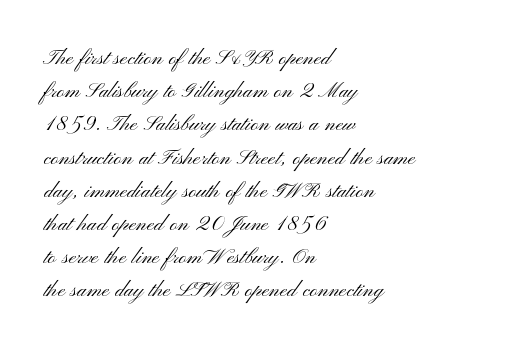
The image shows 27 px text type; set left-aligned, line spacing 1.23x, normal letter spacing, not underlined.
